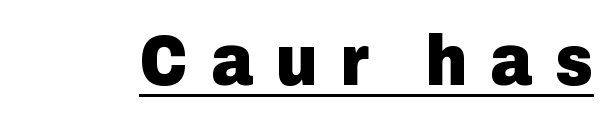
The letters advance in unequal steps, a hallmark of proportional type. Regarding serifs, this sample does without them. Quick note: underline on. Look at the tracking — it's clearly loosened, letters drifting apart. These words are printed bold, with thick strokes throughout.
